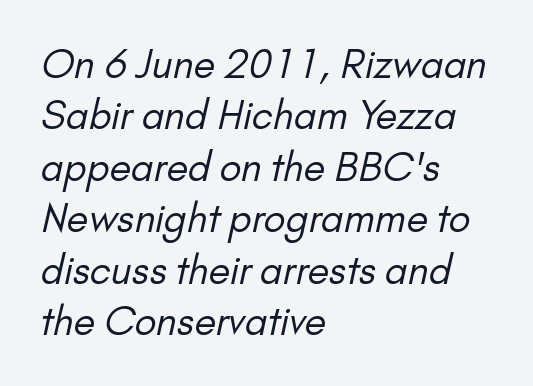
The image shows 39 px regular-weight sans-serif type; set left-aligned, normal line spacing (1.32x), normal letter spacing, not underlined; low stroke contrast and a small x-height.
